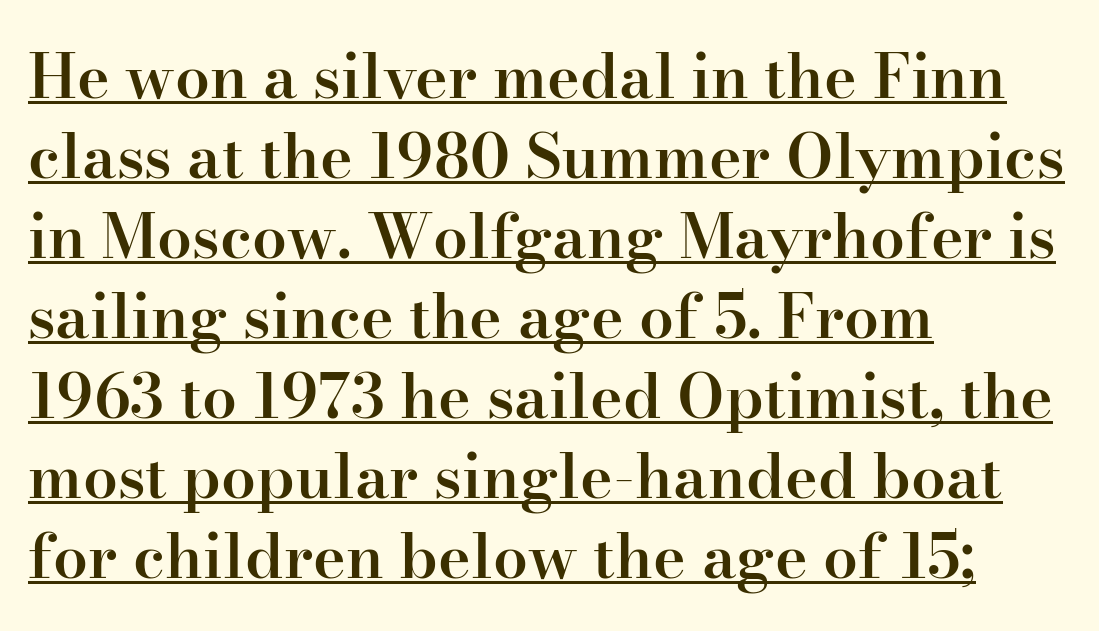
{"serif": "yes", "italic": "no", "bold": "semi", "weight": "semibold", "width": "normal", "stroke_contrast": "high", "x_height": "small", "monospaced": "no", "underline": "yes", "align": "left", "line_spacing": "normal", "line_spacing_ratio": 1.29, "letter_spacing": "normal", "letter_spacing_em": 0.0, "glyph_px": 62}
